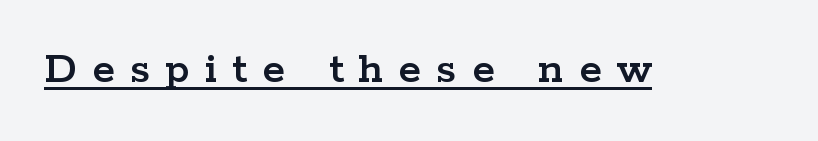
This rendering features underlined lettering. Ascenders rise straight up at ninety degrees. Proportional: the letters do not fall into vertical columns. A typesetter would label this face a serif. Letter spacing: wide.
